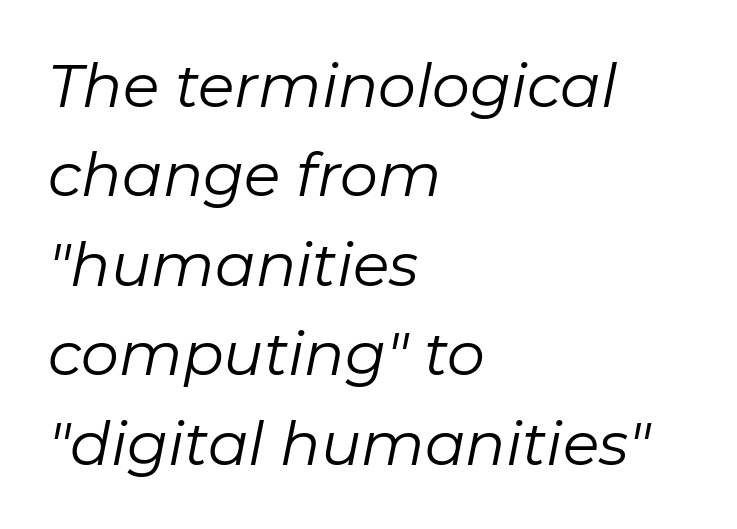
Q: Is the text bold? A: No.
Q: Is the text italic (slanted)? A: Yes, it leans right by about 11 degrees.
Q: Is the text underlined? A: No.
Q: How is the paragraph aligned? A: Left-aligned.
Q: Is the spacing between letters normal or unusually wide? A: Normal.
Q: Is the spacing between lines tight, normal or loose? A: Normal.
Q: Width (condensed, normal, or wide)? A: Normal.
Q: Stroke contrast? A: Low.
Q: x-height? A: Medium.
Q: Monospaced? A: No.
